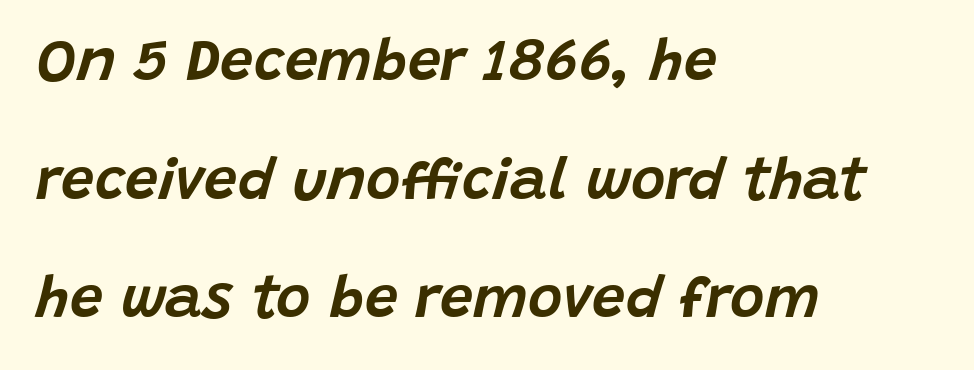
The image shows 59 px text type, italic (leaning right); set left-aligned, loose line spacing (2.01x), normal letter spacing, not underlined; low stroke contrast and a large x-height.
